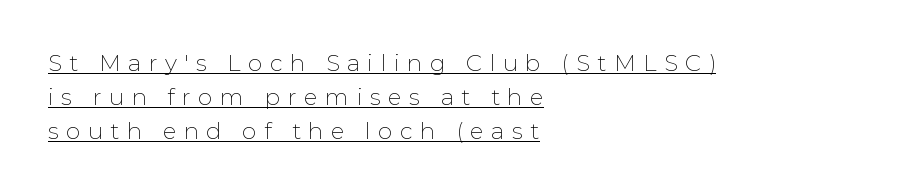
The paragraph has a hard left edge and a soft right edge. Honestly, the row spacing looks completely unremarkable. Glance below the letters and you will spot a drawn line. This is the regular roman posture of the typeface. Here the glyphs are tracked loosely, breaking word shapes into spaced letters. The letterforms sit at book weight or below.
